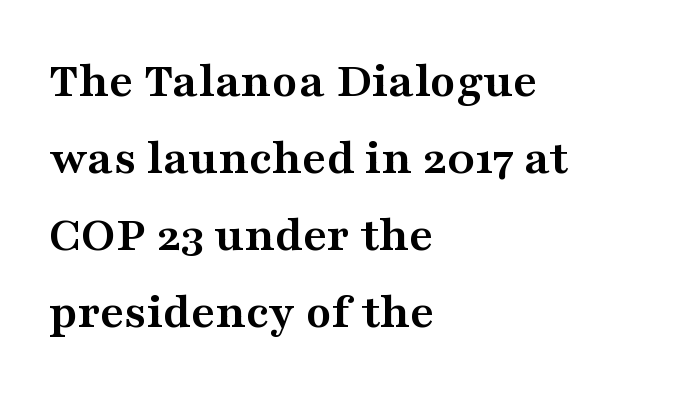
This rendering leaves character spacing at its baseline value. Note the varied advance widths — an 'i' is clearly narrower than an 'm'. These lines are set flush left with a ragged right edge. Reading down the column, the eye jumps a familiar distance to each next line. Decoration check: the copy has no underline. The font is running at its bold setting.
